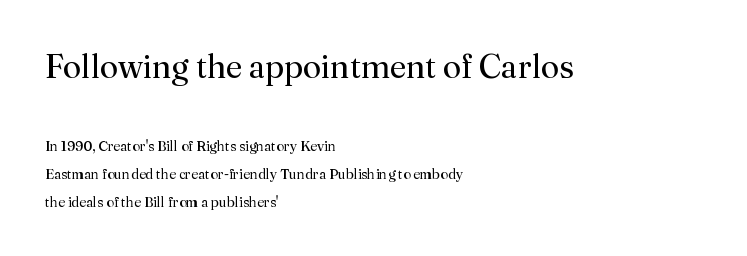
Q: Is the text bold? A: No.
Q: Is the text italic (slanted)? A: No, it is upright.
Q: Is the typeface a serif or a sans-serif typeface? A: Serif.
Q: Is the text underlined? A: No.
Q: How is the paragraph aligned? A: Left-aligned.
Q: Is the spacing between letters normal or unusually wide? A: Normal.
Q: Is the spacing between lines tight, normal or loose? A: Loose.
Q: Which block of text is set in a larger size, the first (top) or the second (bottom)? A: The first (top) one.
Q: Width (condensed, normal, or wide)? A: Normal.
Q: Stroke contrast? A: Medium.
Q: x-height? A: Small.
Q: Monospaced? A: No.
